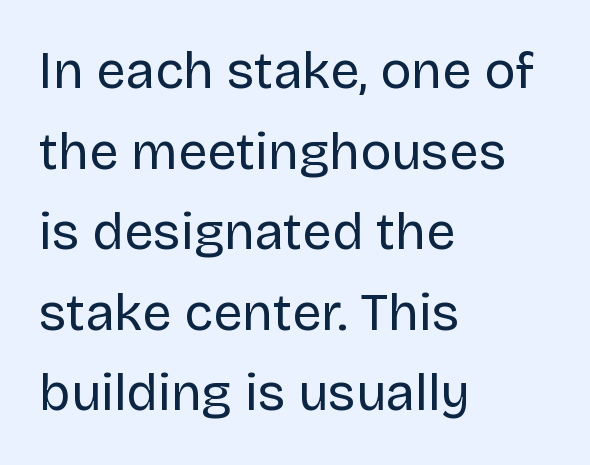
The image shows 52 px regular-weight sans-serif type, upright; set left-aligned, normal line spacing (1.55x), normal letter spacing, not underlined; low stroke contrast and a large x-height.
